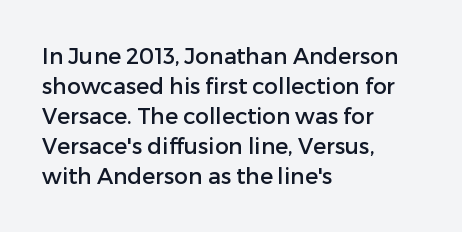
Decoration check: the copy has no underline. A roman cut, with each character standing at attention. The line-height multiplier appears to be the usual default. In CSS terms this would be text-align: left. Words appear dense and cohesive because spacing is normal.
